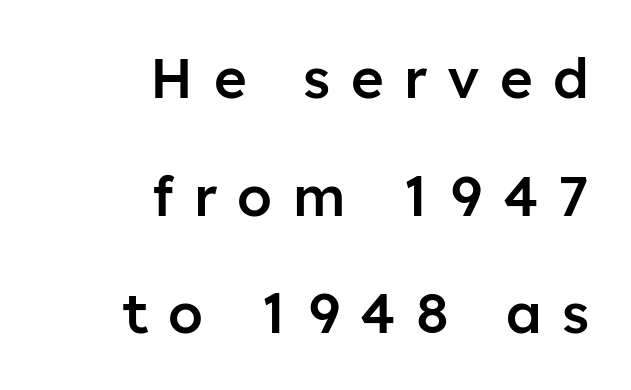
The face used here is a semibold: visibly heavier than regular, lighter than bold. Inter-character spacing is expanded well beyond the font's built-in metrics. Clear beneath every line of the passage. Is there any slant? The stems are plumb.
